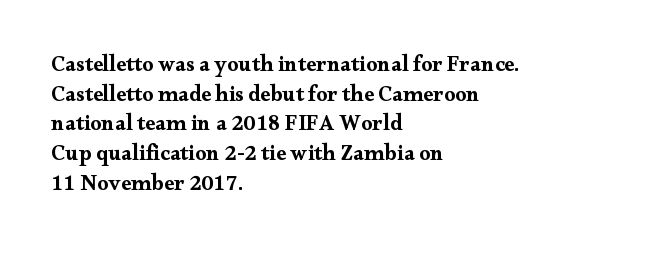
Q: Is the text bold? A: Yes.
Q: Is the text italic (slanted)? A: No, it is upright.
Q: Is the text underlined? A: No.
Q: How is the paragraph aligned? A: Left-aligned.
Q: Is the spacing between letters normal or unusually wide? A: Normal.
Q: Is the spacing between lines tight, normal or loose? A: Normal.
